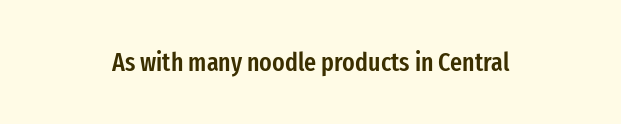
Ascenders rise straight up at ninety degrees. The typesetting leans somewhat heavy: a semibold. Observe the ordinary spacing: letters are neighbours, not strangers. Only glyphs here, with clear space below each row.
